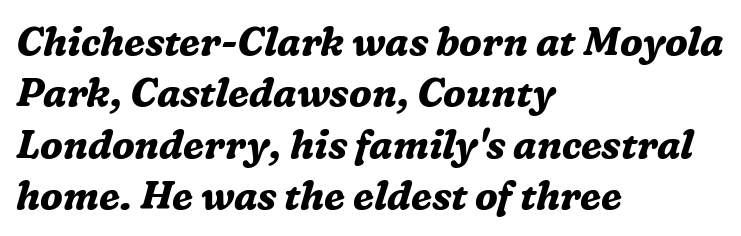
{"serif": "yes", "italic": "yes", "lean": "right", "slant_degrees": 16, "bold": "yes", "weight": "bold", "width": "normal", "stroke_contrast": "medium", "x_height": "medium", "monospaced": "no", "underline": "no", "align": "left", "line_spacing": "normal", "line_spacing_ratio": 1.32, "letter_spacing": "normal", "letter_spacing_em": 0.0, "glyph_px": 39}
